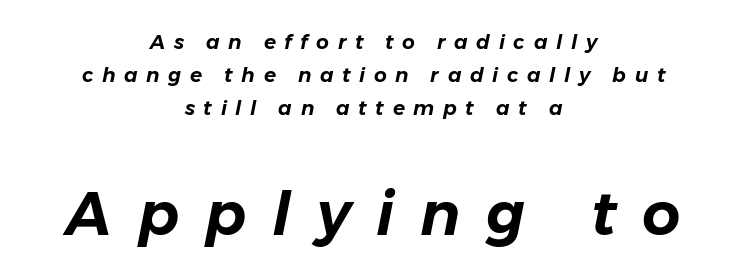
Q: Is the text italic (slanted)? A: Yes, it leans right by about 11 degrees.
Q: Is the text underlined? A: No.
Q: How is the paragraph aligned? A: Centered.
Q: Is the spacing between letters normal or unusually wide? A: Unusually wide.
Q: Is the spacing between lines tight, normal or loose? A: Normal.
Q: Which block of text is set in a larger size, the first (top) or the second (bottom)? A: The second (bottom) one.
Q: Width (condensed, normal, or wide)? A: Normal.
Q: Stroke contrast? A: Low.
Q: x-height? A: Medium.
Q: Monospaced? A: No.
